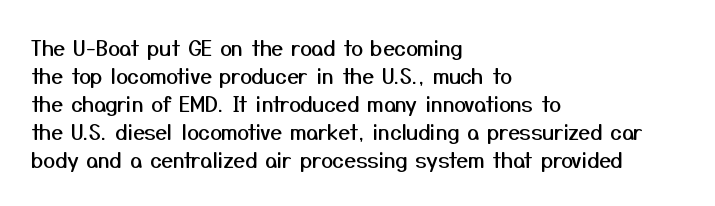
Q: Is the text italic (slanted)? A: No, it is upright.
Q: Is the text underlined? A: No.
Q: How is the paragraph aligned? A: Left-aligned.
Q: Is the spacing between letters normal or unusually wide? A: Normal.
Q: Is the spacing between lines tight, normal or loose? A: Normal.
